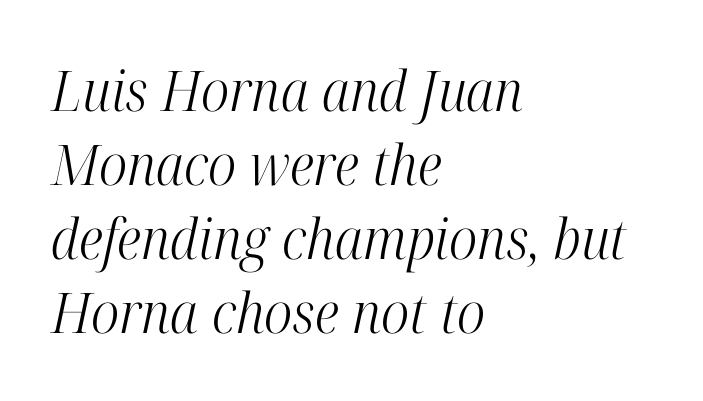
{"serif": "yes", "italic": "yes", "lean": "right", "slant_degrees": 12, "bold": "no", "weight": "light", "width": "condensed", "stroke_contrast": "high", "x_height": "medium", "monospaced": "no", "underline": "no", "align": "left", "line_spacing": "normal", "line_spacing_ratio": 1.32, "letter_spacing": "normal", "letter_spacing_em": 0.0, "glyph_px": 56}
